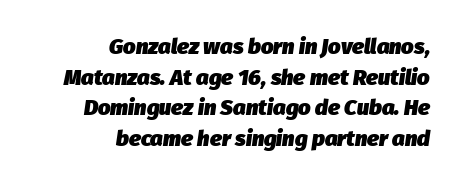
Q: Is the text bold? A: Yes.
Q: Is the text italic (slanted)? A: Yes, it leans right by about 8 degrees.
Q: Is the text underlined? A: No.
Q: How is the paragraph aligned? A: Right-aligned.
Q: Is the spacing between letters normal or unusually wide? A: Normal.
Q: Is the spacing between lines tight, normal or loose? A: Normal.
